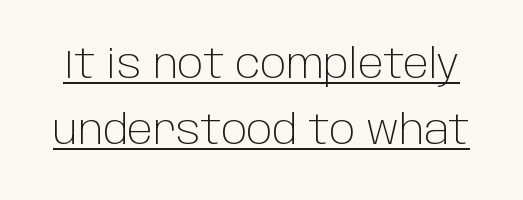
{"serif": "no", "italic": "no", "bold": "no", "weight": "light", "width": "normal", "stroke_contrast": "low", "x_height": "large", "monospaced": "no", "underline": "yes", "line_spacing": "normal", "line_spacing_ratio": 1.64, "letter_spacing": "normal", "letter_spacing_em": 0.0, "glyph_px": 40}
